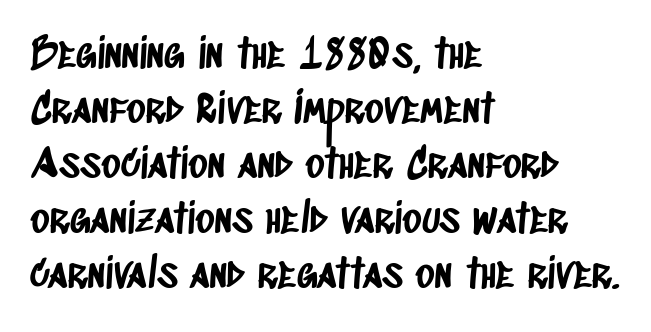
The image shows 41 px condensed sans-serif type; set left-aligned, normal line spacing (1.34x), normal letter spacing, not underlined; low stroke contrast and a large x-height.
